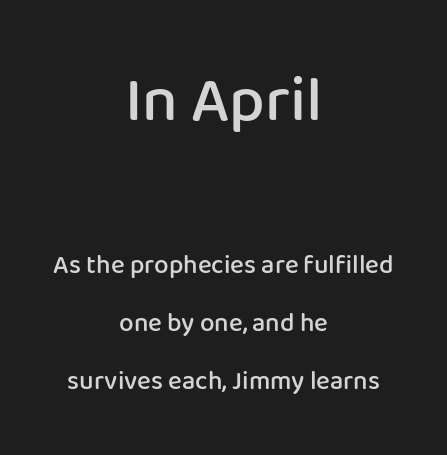
The passage shown begins with its larger block and ends with its smaller one. How are the letters spaced? Ordinarily, with no added tracking. Typesetter's note: demi weight, one step under bold. A bare baseline throughout the passage. Designer's note — italics off, roman on. The space between consecutive lines is lavish.
